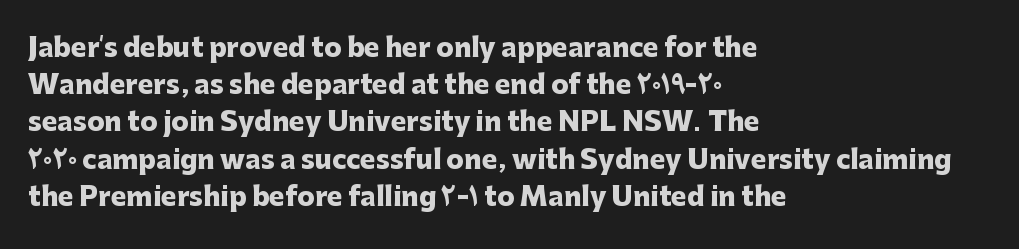
Q: Is the text bold? A: Yes.
Q: Is the text italic (slanted)? A: No, it is upright.
Q: Is the text underlined? A: No.
Q: How is the paragraph aligned? A: Left-aligned.
Q: Is the spacing between letters normal or unusually wide? A: Normal.
Q: Is the spacing between lines tight, normal or loose? A: Normal.
